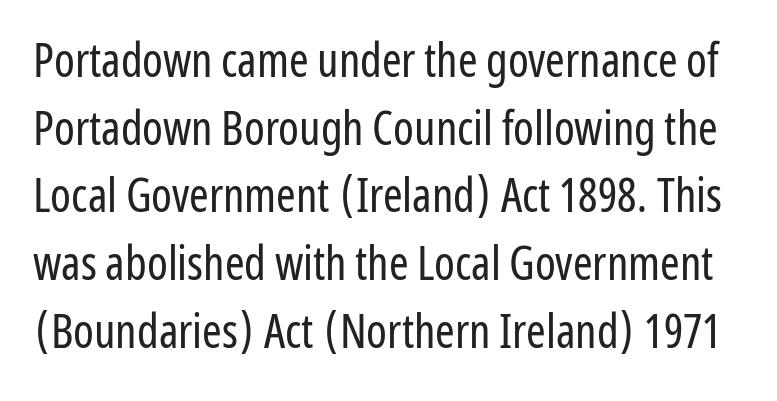
{"serif": "no", "italic": "no", "bold": "no", "weight": "regular", "width": "condensed", "stroke_contrast": "low", "x_height": "medium", "monospaced": "no", "underline": "no", "line_spacing": "normal", "line_spacing_ratio": 1.44, "letter_spacing": "normal", "letter_spacing_em": 0.0, "glyph_px": 47}
